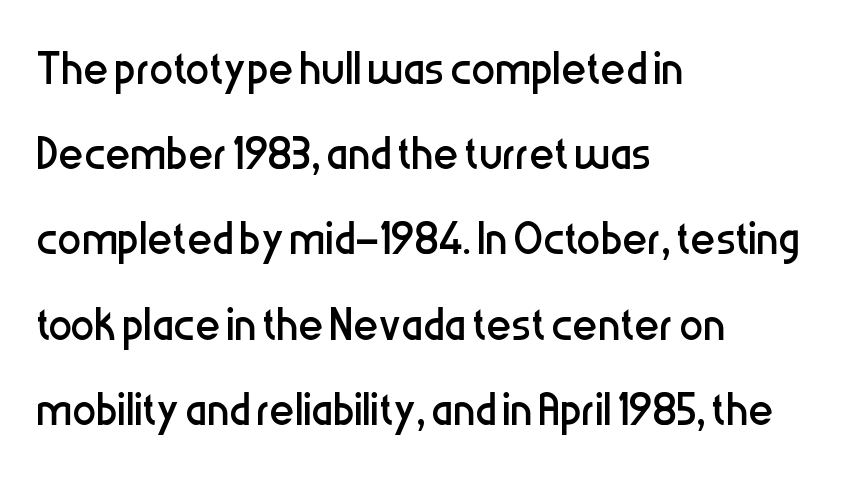
{"serif": "no", "italic": "no", "bold": "no", "weight": "regular", "width": "condensed", "stroke_contrast": "low", "x_height": "medium", "monospaced": "no", "underline": "no", "align": "left", "line_spacing": "normal", "line_spacing_ratio": 1.42, "letter_spacing": "normal", "letter_spacing_em": 0.0, "glyph_px": 60}
